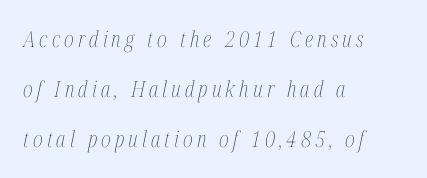
This is not heavy type; no bold has been used. The zone under the glyphs is completely vacant. The whole block is typeset with a tilt. The lines in this sample share a left origin and differ only in where they stop. The line-height multiplier appears high, well above default.
